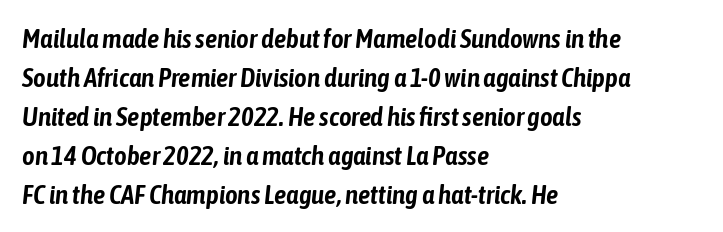
Q: Is the text italic (slanted)? A: Yes, it leans right by about 6 degrees.
Q: Is the text underlined? A: No.
Q: How is the paragraph aligned? A: Left-aligned.
Q: Is the spacing between letters normal or unusually wide? A: Normal.
Q: Is the spacing between lines tight, normal or loose? A: Normal.
